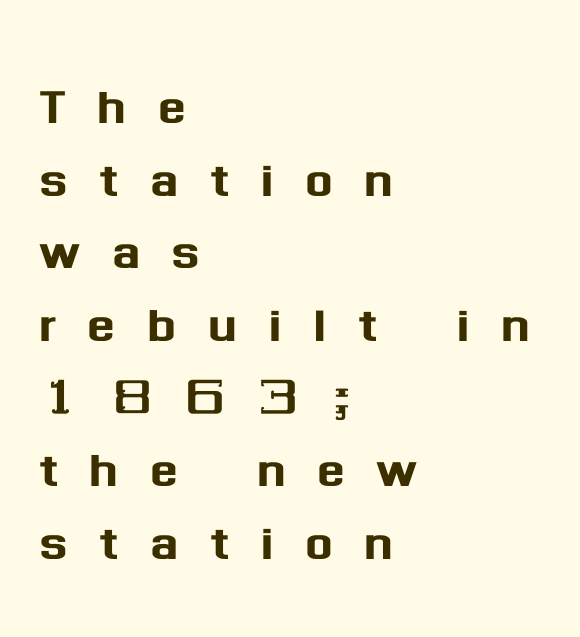
{"serif": "no", "italic": "no", "width": "normal", "stroke_contrast": "medium", "x_height": "medium", "monospaced": "no", "underline": "no", "align": "left", "line_spacing": "tight", "line_spacing_ratio": 1.1, "letter_spacing": "wide", "letter_spacing_em": 0.47, "glyph_px": 66}
